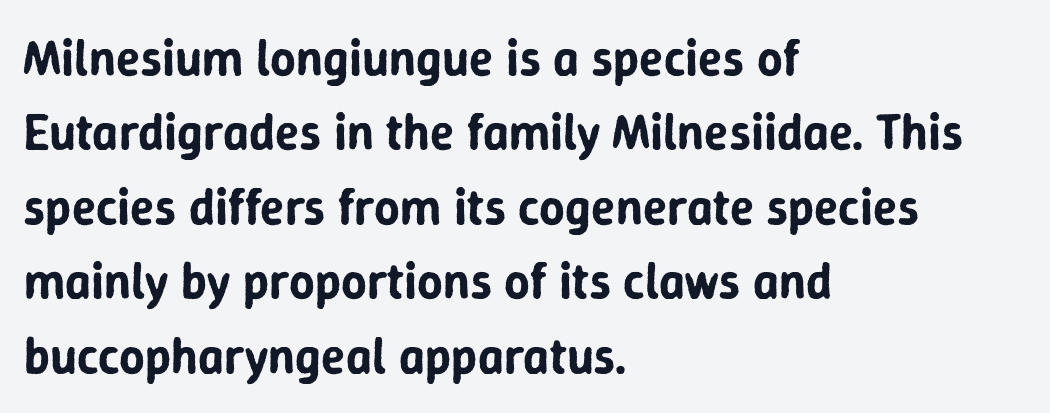
Leading matches the norm, producing a regular column. Layout note: lines flush left. This is roman type, the default non-slanted kind. Beneath every word, the page is bare.
